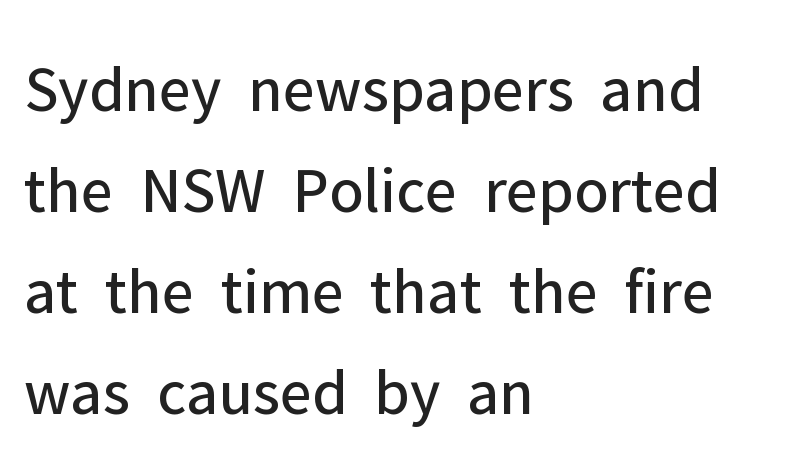
The image shows 66 px regular-weight sans-serif type, upright; set left-aligned, normal line spacing (1.53x), normal letter spacing, not underlined; low stroke contrast and a medium x-height.
